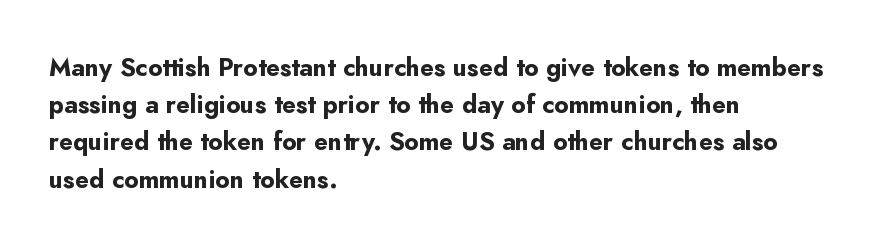
The image shows 25 px bold type, upright; set left-aligned, normal line spacing (1.49x), normal letter spacing, not underlined.
